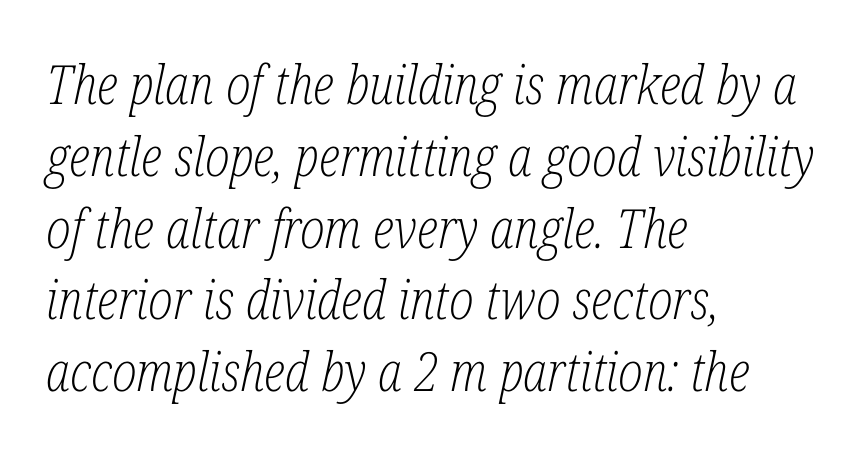
The image shows 54 px light, condensed serif type, italic (leaning right); set left-aligned, normal line spacing (1.33x), normal letter spacing, not underlined; low stroke contrast and a medium x-height.
